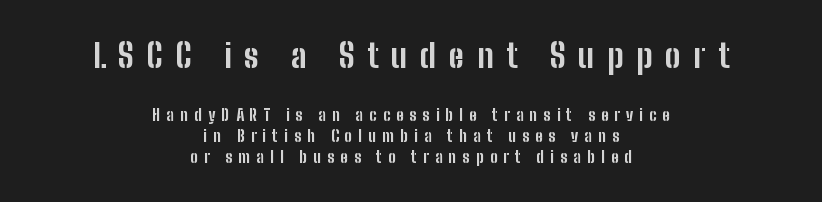
If you measured baseline to baseline, you'd find a middling distance. No feet cap the strokes, marking this as sans-serif type. Do the characters align in a grid? No, the font is proportional. The more generous point size was reserved for the upper chunk. Vertical strokes here are truly vertical.
